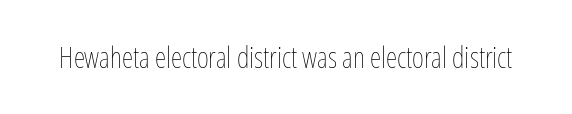
These lines keep a tight, regular rhythm from letter to letter. The face used here is proportionally spaced, like ordinary book or web type. The font sits on the lighter half of the weight spectrum, regular included. If you drew a line through each stem, it would be perfectly vertical.
